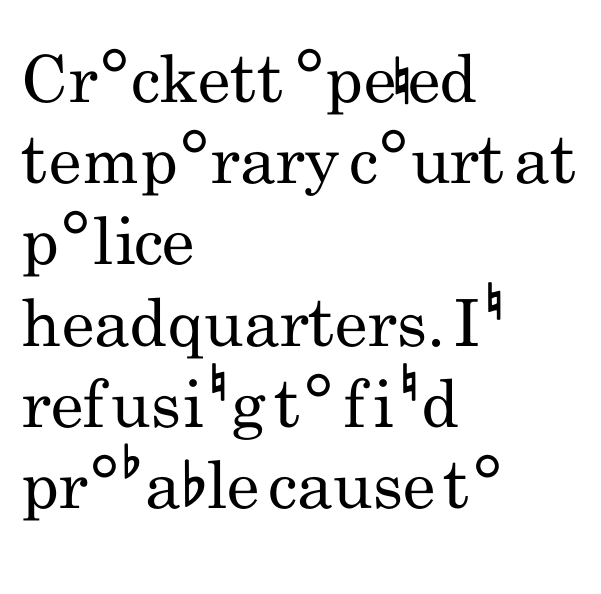
{"serif": "no", "italic": "no", "bold": "no", "weight": "regular", "width": "condensed", "stroke_contrast": "low", "x_height": "small", "monospaced": "no", "underline": "no", "align": "left", "line_spacing": "normal", "line_spacing_ratio": 1.25, "letter_spacing": "normal", "letter_spacing_em": 0.0, "glyph_px": 65}
